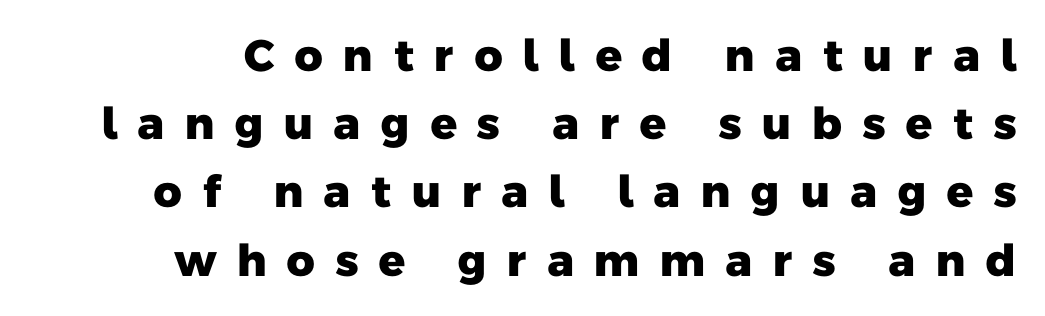
The image shows 44 px heavy sans-serif type; set normal line spacing (1.55x), unusually wide letter spacing (+0.43 em), not underlined; low stroke contrast and a medium x-height.
